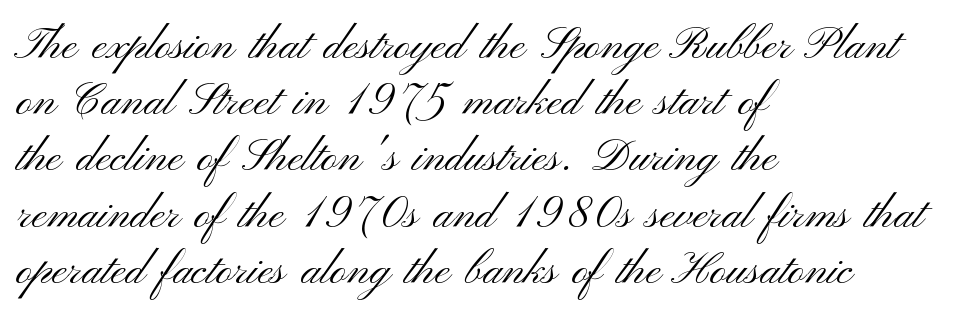
You could not count columns in this text — the font is proportionally spaced. Clear beneath every line of the passage. Letters have the restrained weight of plain body copy at most. Spacing between characters is what you'd get straight out of the box. Reading down the block, your eye returns to a fixed left position each line.
